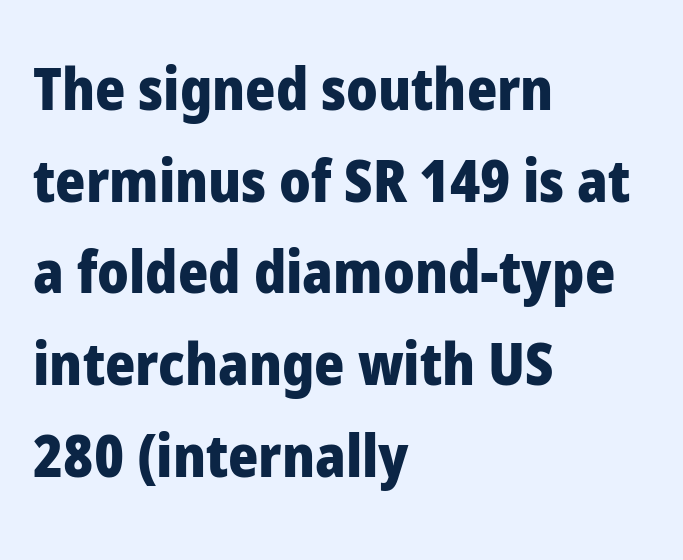
The image shows 58 px heavy sans-serif type, upright; set left-aligned, normal line spacing (1.58x), normal letter spacing, not underlined; low stroke contrast and a medium x-height.
